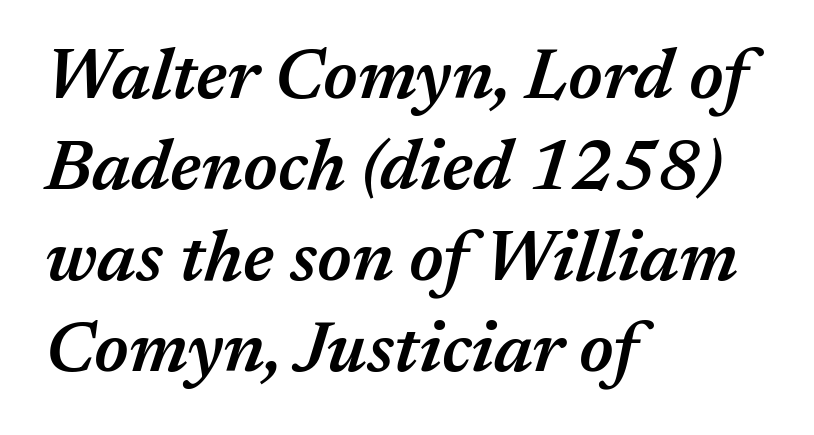
{"italic": "yes", "lean": "right", "slant_degrees": 17, "bold": "semi", "weight": "semibold", "width": "normal", "stroke_contrast": "medium", "x_height": "medium", "monospaced": "no", "underline": "no", "align": "left", "line_spacing": "normal", "line_spacing_ratio": 1.28, "letter_spacing": "normal", "letter_spacing_em": 0.0, "glyph_px": 71}
